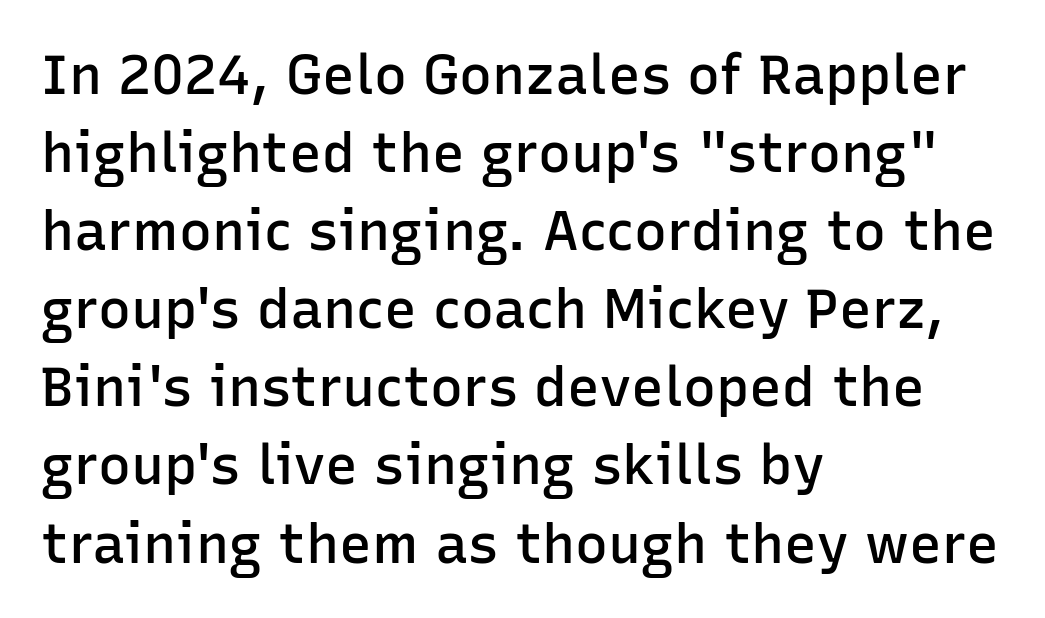
Q: Is the text bold? A: Semi-bold.
Q: Is the text italic (slanted)? A: No, it is upright.
Q: Is the typeface a serif or a sans-serif typeface? A: Sans-serif.
Q: Is the text underlined? A: No.
Q: How is the paragraph aligned? A: Left-aligned.
Q: Is the spacing between letters normal or unusually wide? A: Normal.
Q: Is the spacing between lines tight, normal or loose? A: Normal.
Q: Width (condensed, normal, or wide)? A: Normal.
Q: Stroke contrast? A: Low.
Q: x-height? A: Medium.
Q: Monospaced? A: No.
